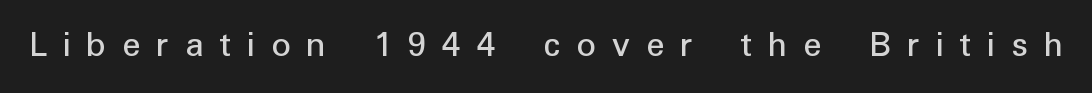
Q: Is the text italic (slanted)? A: No, it is upright.
Q: Is the typeface a serif or a sans-serif typeface? A: Sans-serif.
Q: Is the text underlined? A: No.
Q: Is the spacing between letters normal or unusually wide? A: Unusually wide.
Q: Width (condensed, normal, or wide)? A: Normal.
Q: Stroke contrast? A: Low.
Q: x-height? A: Medium.
Q: Monospaced? A: No.
